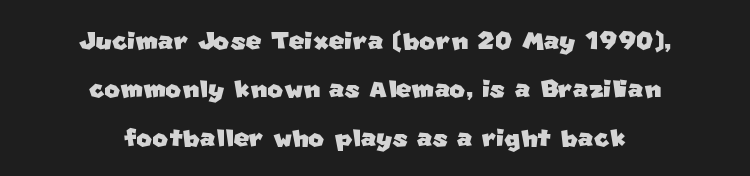
The string is rendered with underlining switched off. Between one letter and the next there's only the usual sliver of space. A typesetter would label this face a sans. In terms of leading, this rendering sits right in the middle.
